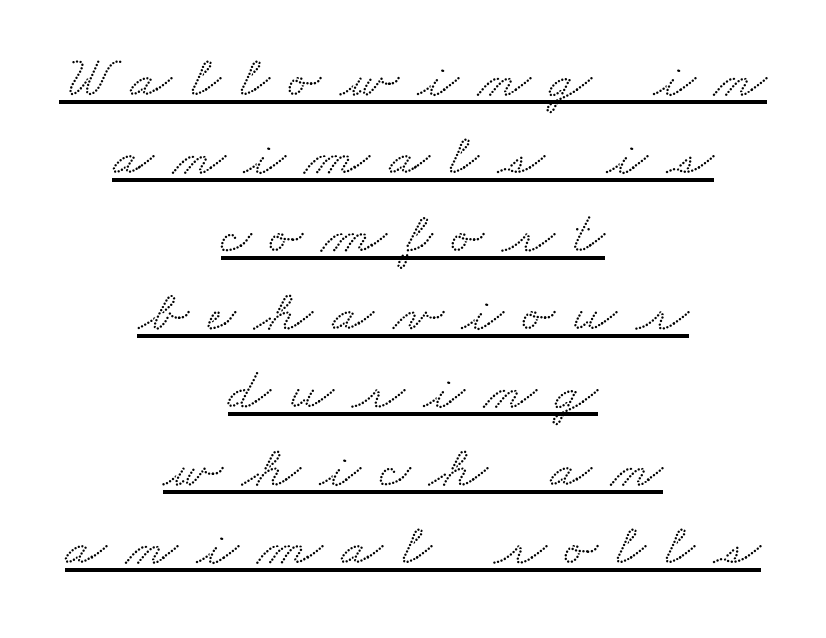
{"serif": "yes", "width": "wide", "stroke_contrast": "low", "x_height": "small", "monospaced": "no", "underline": "yes", "align": "center", "line_spacing": "normal", "line_spacing_ratio": 1.3, "letter_spacing": "wide", "letter_spacing_em": 0.32, "glyph_px": 60}
